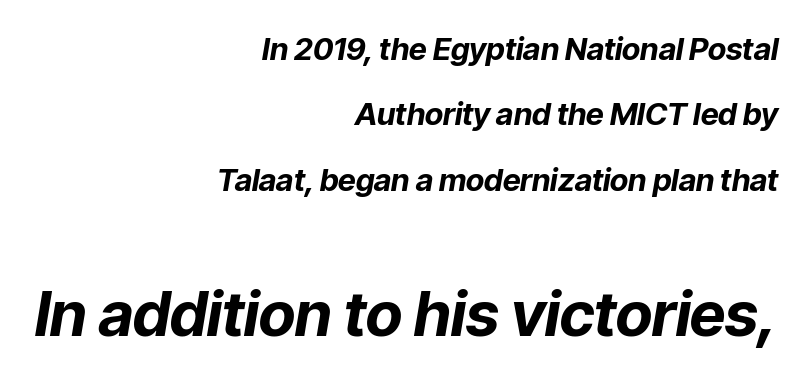
Q: Is the text bold? A: Yes.
Q: Is the text italic (slanted)? A: Yes, it leans right by about 9 degrees.
Q: Is the text underlined? A: No.
Q: How is the paragraph aligned? A: Right-aligned.
Q: Is the spacing between letters normal or unusually wide? A: Normal.
Q: Is the spacing between lines tight, normal or loose? A: Loose.
Q: Which block of text is set in a larger size, the first (top) or the second (bottom)? A: The second (bottom) one.
Q: Width (condensed, normal, or wide)? A: Normal.
Q: Stroke contrast? A: Low.
Q: x-height? A: Medium.
Q: Monospaced? A: No.
